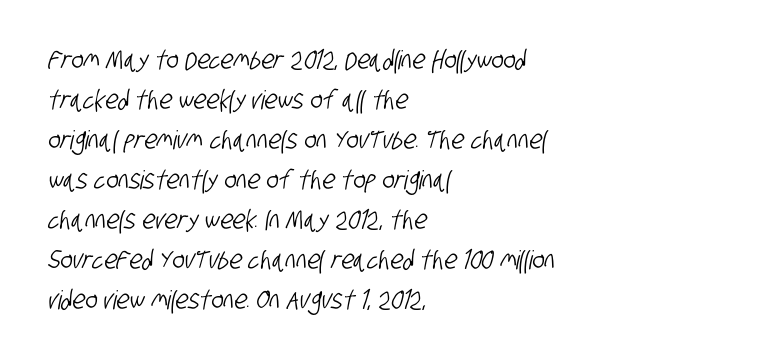
{"underline": "no", "align": "left", "line_spacing": "normal", "line_spacing_ratio": 1.54, "letter_spacing": "normal", "letter_spacing_em": 0.0, "glyph_px": 26}
